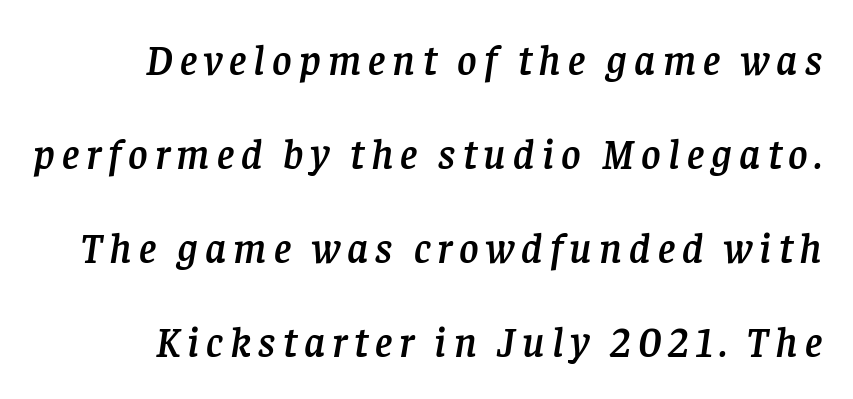
The image shows 42 px serif type, italic (leaning right); set loose line spacing (2.24x), not underlined; low stroke contrast and a large x-height.
